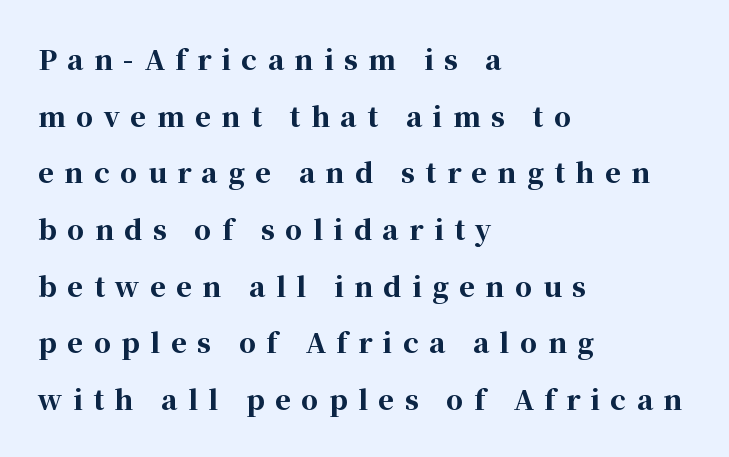
The image shows 27 px bold type, upright; set left-aligned, loose line spacing (2.1x), unusually wide letter spacing (+0.39 em), not underlined.
